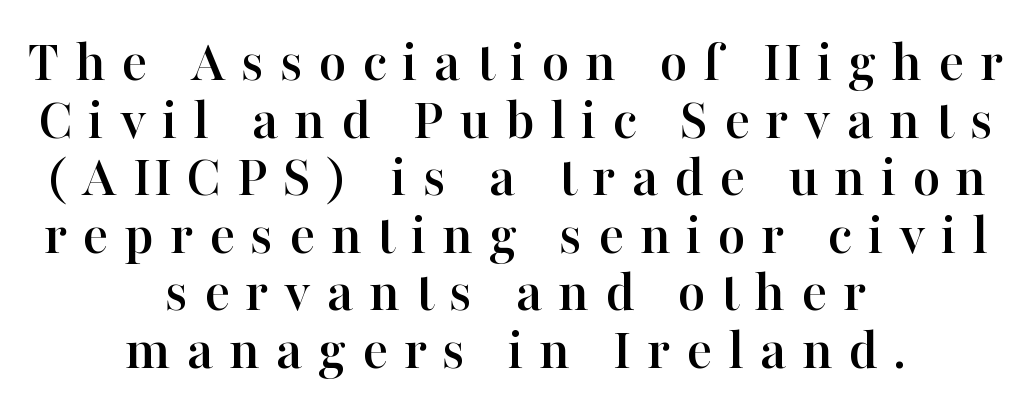
{"serif": "yes", "italic": "no", "width": "normal", "stroke_contrast": "high", "x_height": "medium", "monospaced": "no", "underline": "no", "align": "center", "line_spacing": "tight", "line_spacing_ratio": 0.96, "letter_spacing": "wide", "letter_spacing_em": 0.26, "glyph_px": 60}
